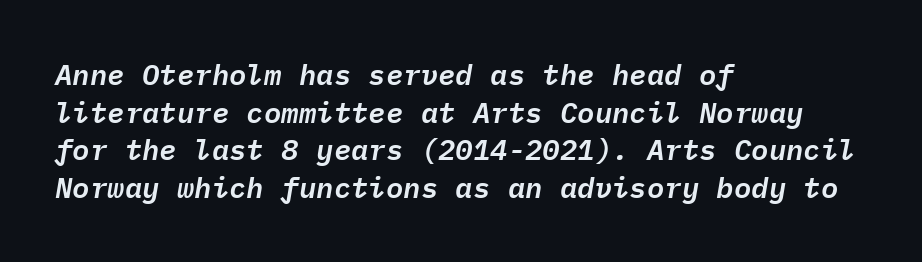
The passage shown is typed in a monospace face where columns stay perfectly aligned. The designer left line spacing at the default. Caption: standard tracking, unaltered. Slanted lettering throughout. This rendering features lettering with no underline. The rag falls on the right side of this text block.
